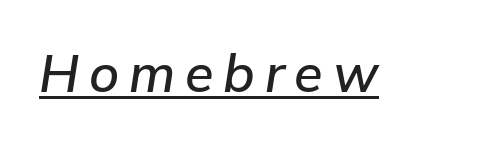
The image shows 52 px text type, italic (leaning right); set underlined; low stroke contrast and a medium x-height.
